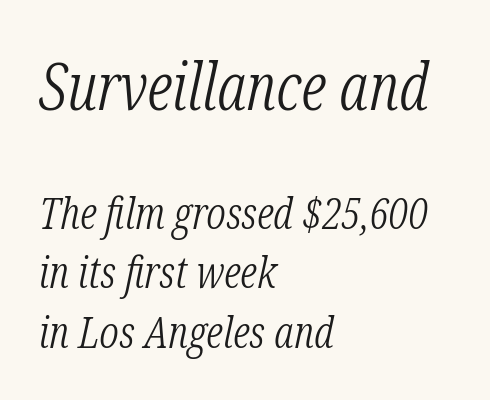
Is the lower block the larger one? No — the upper block carries the bigger type. No extra tracking has been applied to these lines. Heaviness? Minimal to ordinary, like unemphasized prose. Clear beneath every line of the passage.
